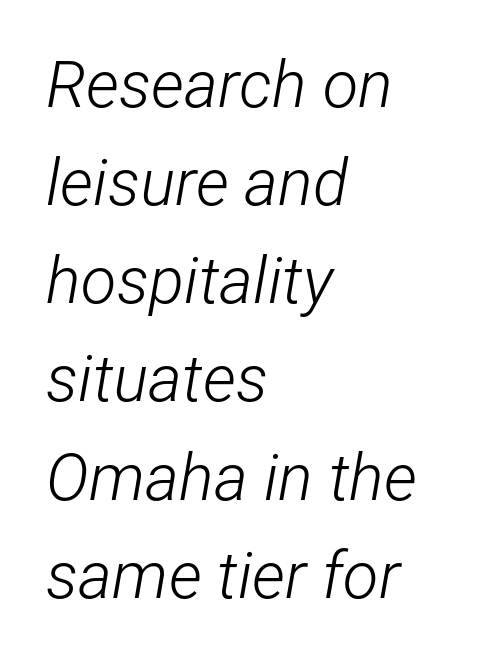
Q: Is the text bold? A: No.
Q: Is the text italic (slanted)? A: Yes, it leans right by about 12 degrees.
Q: Is the text underlined? A: No.
Q: How is the paragraph aligned? A: Left-aligned.
Q: Is the spacing between letters normal or unusually wide? A: Normal.
Q: Is the spacing between lines tight, normal or loose? A: Normal.
Q: Width (condensed, normal, or wide)? A: Condensed.
Q: Stroke contrast? A: Low.
Q: x-height? A: Medium.
Q: Monospaced? A: No.
